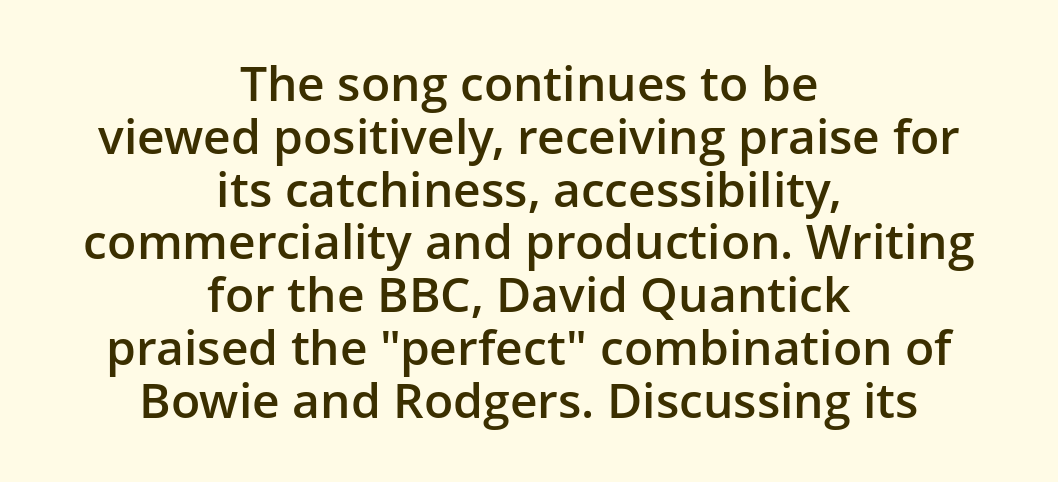
The image shows 48 px semibold sans-serif type, upright; set centered, tight line spacing (1.1x), normal letter spacing, not underlined; low stroke contrast and a medium x-height.
